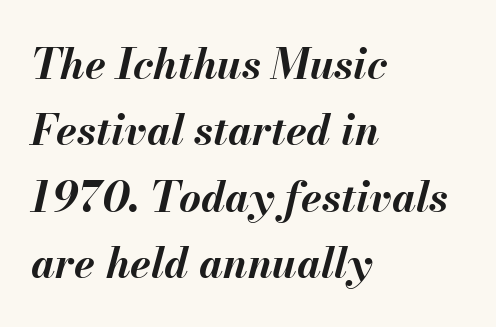
A typesetter would call this leading conventional body-copy spacing. Looking at the ascenders, they clearly lean. The letters are bold, with thick, heavy strokes. Caption: standard tracking, unaltered. Is this a fixed-width face? No — the glyphs have proportional, varying widths. Horizontally, the lines are justified to the leading edge only.
